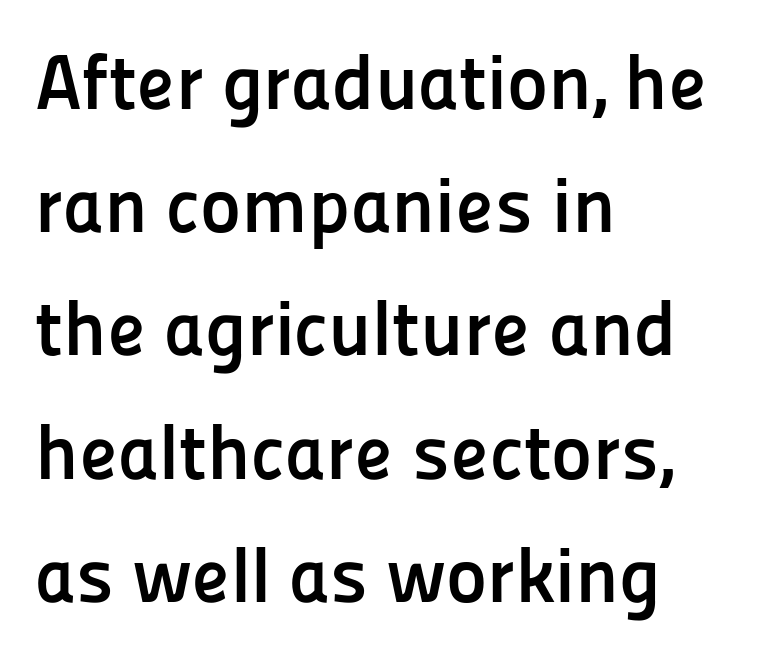
The image shows 78 px semibold sans-serif type, upright; set left-aligned, normal line spacing (1.58x), normal letter spacing, not underlined; low stroke contrast and a medium x-height.
